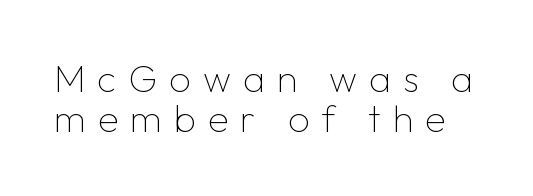
{"serif": "no", "italic": "no", "bold": "no", "weight": "thin", "width": "normal", "stroke_contrast": "low", "x_height": "medium", "monospaced": "no", "underline": "no", "line_spacing": "tight", "line_spacing_ratio": 1.04, "letter_spacing": "wide", "letter_spacing_em": 0.31, "glyph_px": 38}
